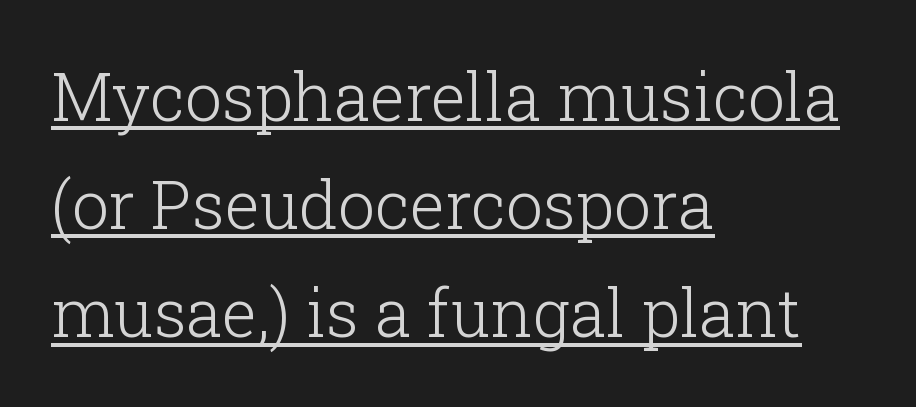
{"serif": "yes", "italic": "no", "bold": "no", "weight": "light", "width": "normal", "stroke_contrast": "low", "x_height": "medium", "monospaced": "no", "underline": "yes", "align": "left", "line_spacing": "normal", "line_spacing_ratio": 1.64, "letter_spacing": "normal", "letter_spacing_em": 0.0, "glyph_px": 66}
